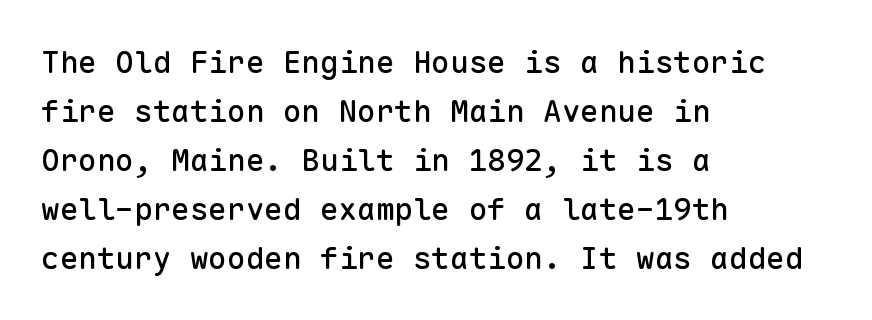
{"serif": "no", "italic": "no", "width": "normal", "stroke_contrast": "low", "x_height": "medium", "monospaced": "yes", "underline": "no", "align": "left", "line_spacing": "normal", "line_spacing_ratio": 1.58, "letter_spacing": "normal", "letter_spacing_em": 0.0, "glyph_px": 31}
